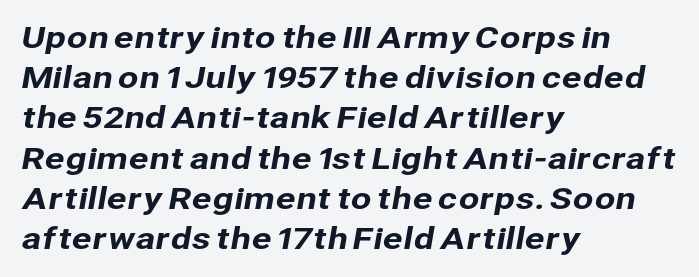
{"serif": "no", "width": "normal", "stroke_contrast": "low", "x_height": "medium", "monospaced": "no", "underline": "no", "align": "left", "line_spacing": "normal", "line_spacing_ratio": 1.34, "letter_spacing": "normal", "letter_spacing_em": 0.0, "glyph_px": 30}
